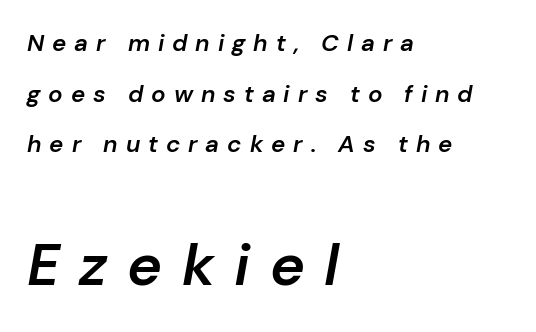
When letters slant like this, we call the style italic. The space between consecutive lines is lavish. Proportional: the letters do not fall into vertical columns. Underlining? Definitely not there.
